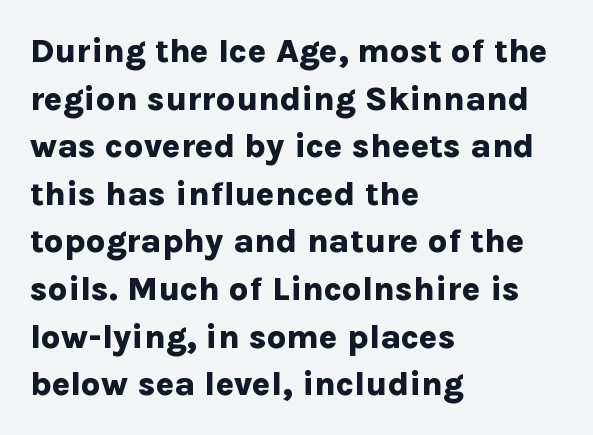
Spacing verdict: proportional, widths tailored to each character. Spacing between characters is what you'd get straight out of the box. Plenty of ink on the page — the face is bold. The typeface chosen for these lines omits serifs. The rows are spaced the way most documents space them. The rag falls on the right side of this text block.
